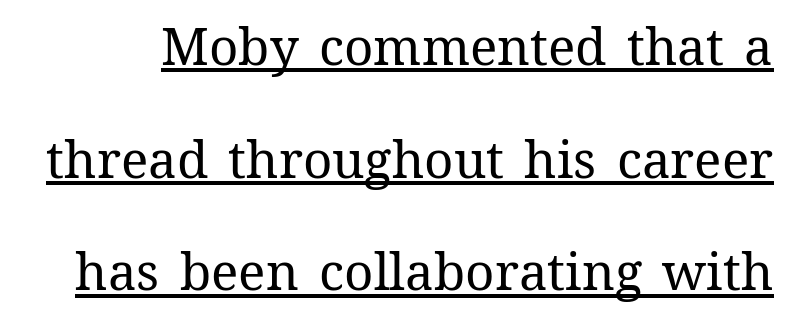
The image shows 51 px regular-weight type, upright; set loose line spacing (2.21x), normal letter spacing, underlined; medium stroke contrast and a medium x-height.
